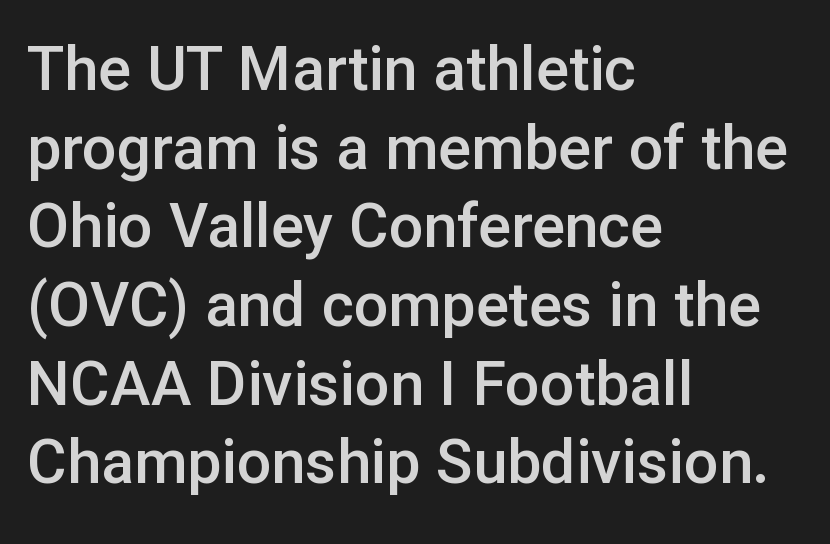
{"serif": "no", "italic": "no", "bold": "semi", "weight": "semibold", "width": "normal", "stroke_contrast": "low", "x_height": "medium", "monospaced": "no", "underline": "no", "align": "left", "line_spacing": "normal", "line_spacing_ratio": 1.29, "letter_spacing": "normal", "letter_spacing_em": 0.0, "glyph_px": 61}
